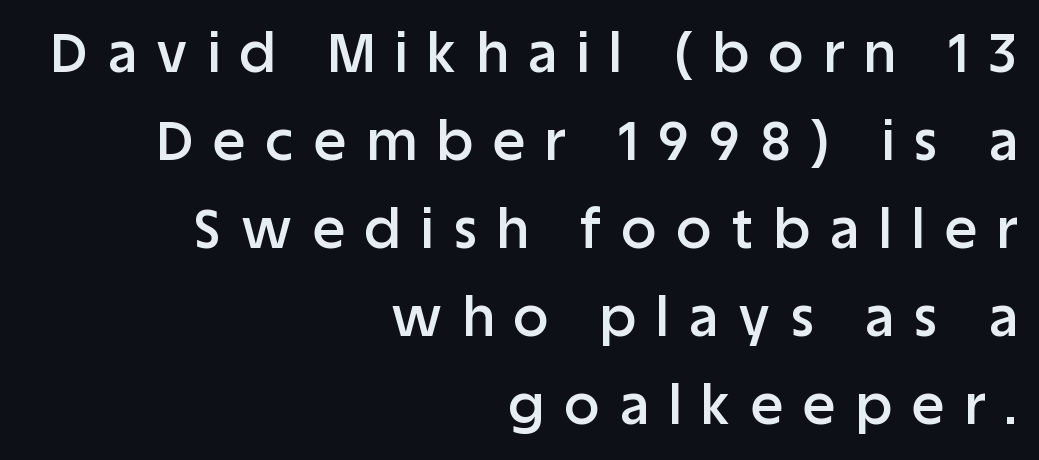
The rendering shows plain stroke endings on the letterforms — a sans-serif design. The letters advance in unequal steps, a hallmark of proportional type. The letters are semibold — heavier than regular but short of a full bold. Reading down the column, the eye jumps a familiar distance to each next line. The font's upright variant was chosen for this text.
